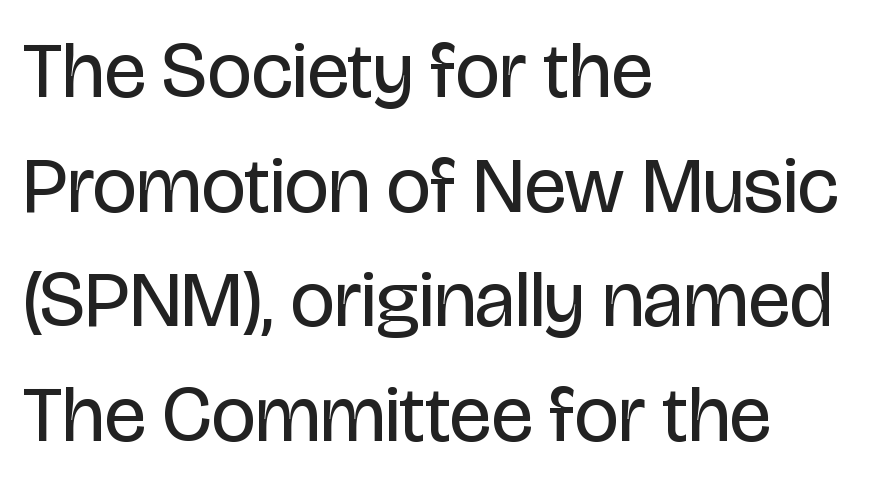
The image shows 79 px regular-weight, condensed sans-serif type, upright; set left-aligned, normal line spacing (1.45x), normal letter spacing, not underlined; low stroke contrast and a large x-height.
